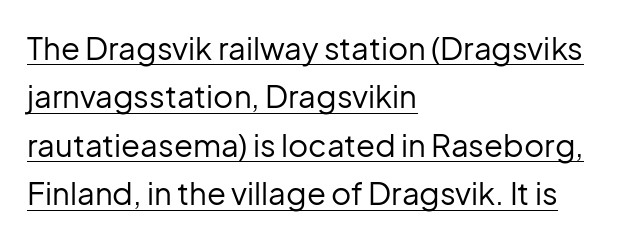
The image shows 31 px regular-weight sans-serif type, upright; set left-aligned, normal line spacing (1.56x), normal letter spacing, underlined; low stroke contrast and a medium x-height.
